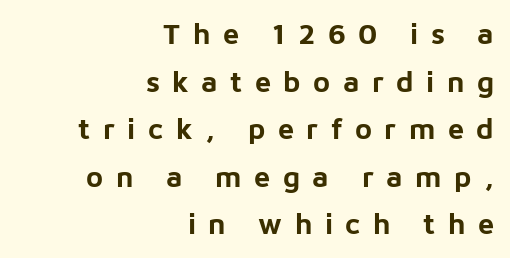
The image shows 29 px bold sans-serif type, upright; set right-aligned, normal line spacing (1.64x), unusually wide letter spacing (+0.43 em), not underlined; low stroke contrast and a medium x-height.
